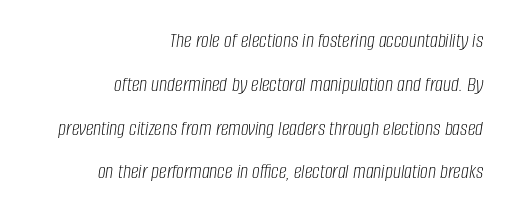
Q: Is the text bold? A: No.
Q: Is the text italic (slanted)? A: Yes, it leans right by about 8 degrees.
Q: Is the text underlined? A: No.
Q: How is the paragraph aligned? A: Right-aligned.
Q: Is the spacing between letters normal or unusually wide? A: Normal.
Q: Is the spacing between lines tight, normal or loose? A: Loose.
